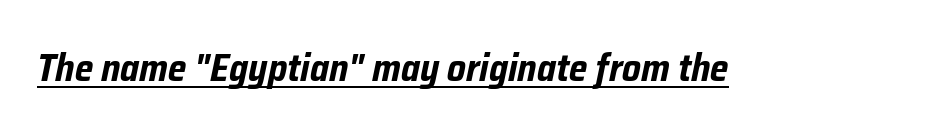
Q: Is the text bold? A: Yes.
Q: Is the text italic (slanted)? A: Yes, it leans right by about 12 degrees.
Q: Is the text underlined? A: Yes.
Q: Is the spacing between letters normal or unusually wide? A: Normal.
Q: Width (condensed, normal, or wide)? A: Condensed.
Q: Stroke contrast? A: Low.
Q: x-height? A: Medium.
Q: Monospaced? A: No.
